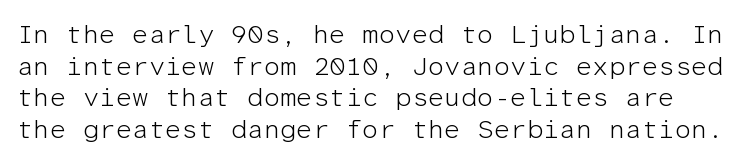
Designer's note — italics off, roman on. The baseline area is clear. Inter-character spacing is left at the font's built-in metrics. These glyphs show unthickened strokes, regular width or finer.
